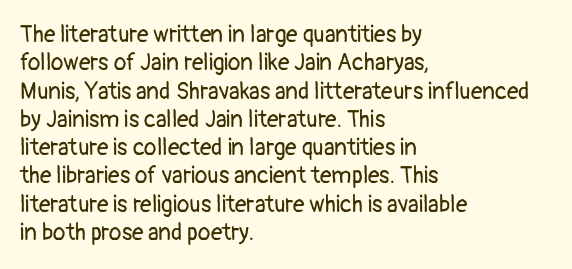
{"italic": "no", "bold": "no", "underline": "no", "align": "left", "line_spacing_ratio": 1.23, "letter_spacing": "normal", "letter_spacing_em": 0.0, "glyph_px": 23}
